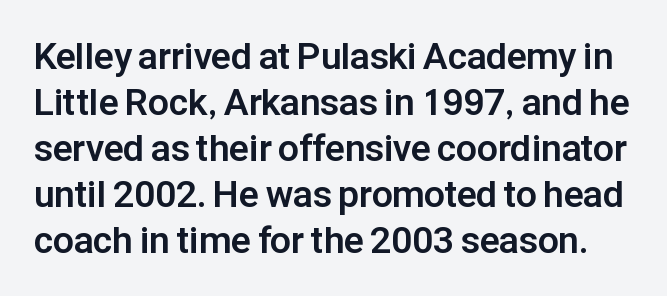
When letters stand straight like this, we call the style roman or upright. Plain, unruled lines of type. Does extra space separate the letters? No, they use regular spacing. The face used here is proportionally spaced, like ordinary book or web type. Students, this is bold: see how much ink each stroke carries.
